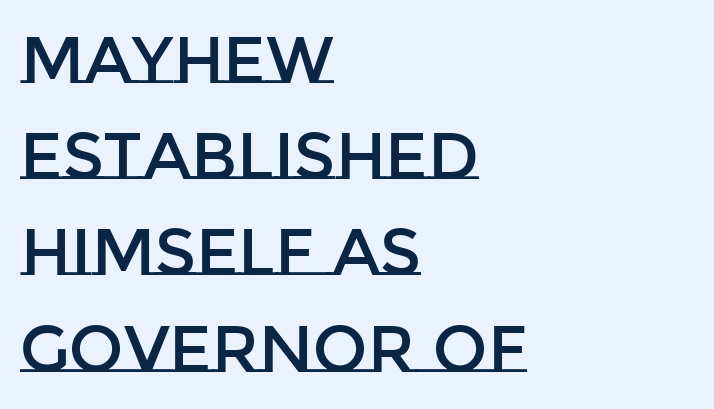
Q: Is the text italic (slanted)? A: No, it is upright.
Q: Is the text underlined? A: No.
Q: How is the paragraph aligned? A: Left-aligned.
Q: Is the spacing between letters normal or unusually wide? A: Normal.
Q: Is the spacing between lines tight, normal or loose? A: Normal.
Q: Width (condensed, normal, or wide)? A: Normal.
Q: Stroke contrast? A: Low.
Q: x-height? A: Large.
Q: Monospaced? A: No.
